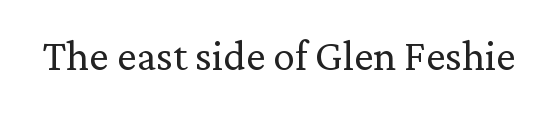
Q: Is the text bold? A: No.
Q: Is the text italic (slanted)? A: No, it is upright.
Q: Is the typeface a serif or a sans-serif typeface? A: Serif.
Q: Is the text underlined? A: No.
Q: Is the spacing between letters normal or unusually wide? A: Normal.
Q: Width (condensed, normal, or wide)? A: Normal.
Q: Stroke contrast? A: Low.
Q: x-height? A: Medium.
Q: Monospaced? A: No.
